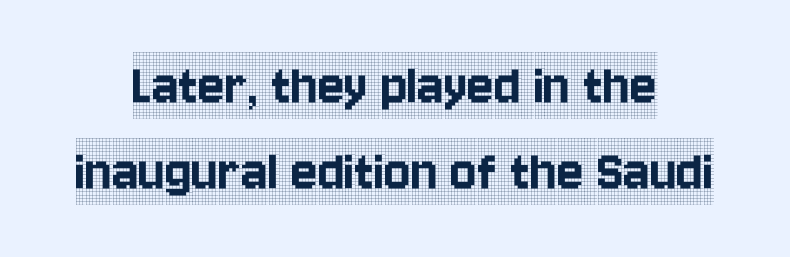
The image shows 62 px condensed serif type, upright; set centered, normal line spacing (1.38x), normal letter spacing, not underlined; a large x-height.
